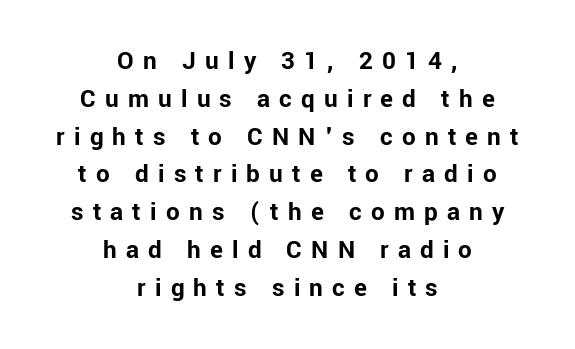
{"italic": "no", "bold": "yes", "underline": "no", "align": "center", "line_spacing": "normal", "line_spacing_ratio": 1.4, "letter_spacing": "wide", "letter_spacing_em": 0.34, "glyph_px": 27}
